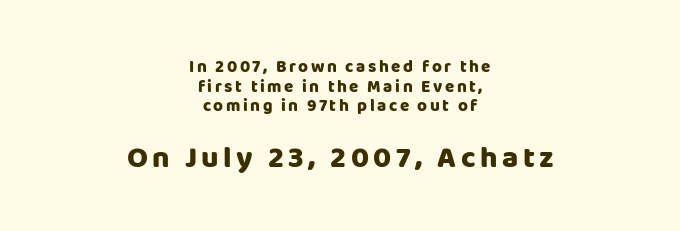
The image shows 30 px sans-serif type, upright; set centered, tight line spacing (1.15x), not underlined; the second (bottom) block is 1.76x larger; low stroke contrast and a large x-height.
